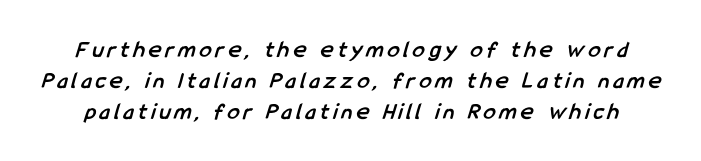
Q: Is the text bold? A: Yes.
Q: Is the text underlined? A: No.
Q: Is the spacing between lines tight, normal or loose? A: Normal.
